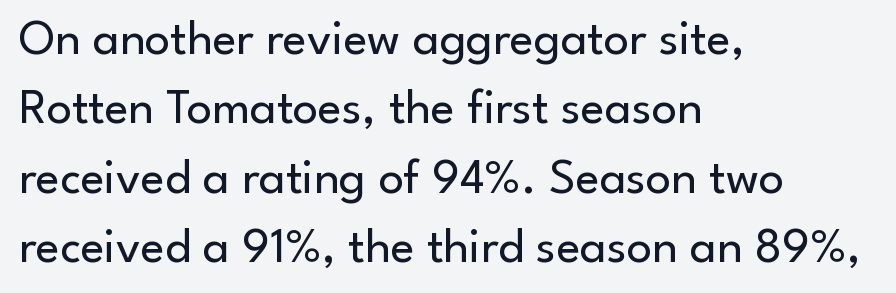
Q: Is the text bold? A: No.
Q: Is the text italic (slanted)? A: No, it is upright.
Q: Is the typeface a serif or a sans-serif typeface? A: Sans-serif.
Q: Is the text underlined? A: No.
Q: How is the paragraph aligned? A: Left-aligned.
Q: Is the spacing between letters normal or unusually wide? A: Normal.
Q: Is the spacing between lines tight, normal or loose? A: Normal.
Q: Width (condensed, normal, or wide)? A: Normal.
Q: Stroke contrast? A: Low.
Q: x-height? A: Small.
Q: Monospaced? A: No.
